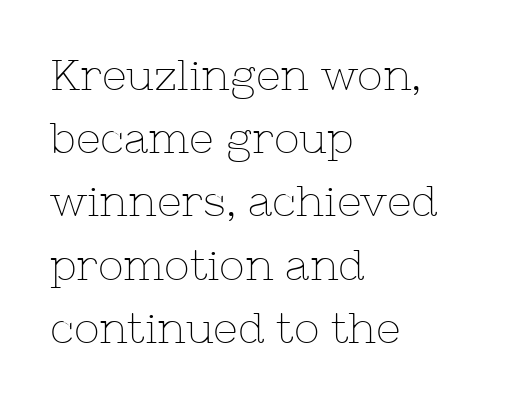
Posture: straight, roman, zero tilt. Underline: absent. The passage shown is typed in a proportional face where columns would drift. Is there much room between lines? A standard amount, neither cramped nor airy.
